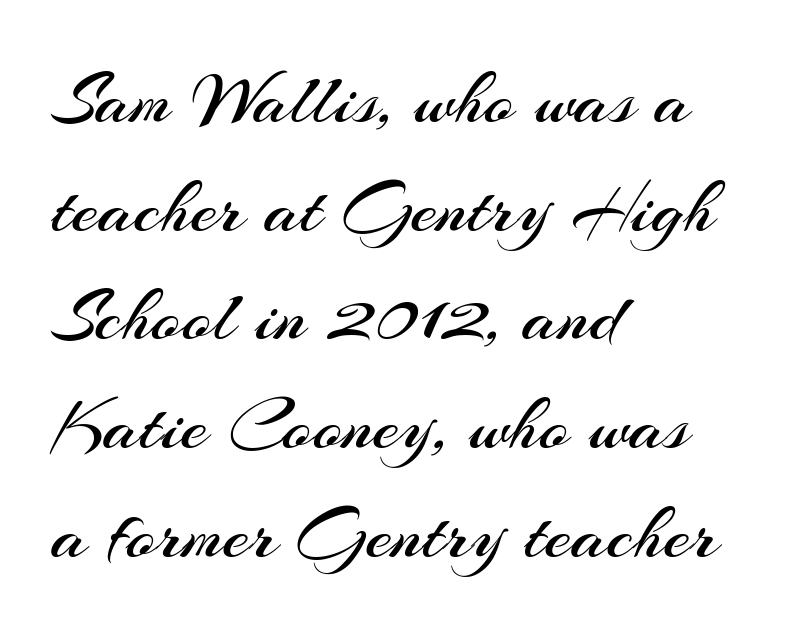
Q: Is the text bold? A: No.
Q: Is the text italic (slanted)? A: Yes.
Q: Is the typeface a serif or a sans-serif typeface? A: Sans-serif.
Q: Is the text underlined? A: No.
Q: How is the paragraph aligned? A: Left-aligned.
Q: Is the spacing between letters normal or unusually wide? A: Normal.
Q: Is the spacing between lines tight, normal or loose? A: Normal.
Q: Width (condensed, normal, or wide)? A: Normal.
Q: Stroke contrast? A: Medium.
Q: x-height? A: Small.
Q: Monospaced? A: No.
